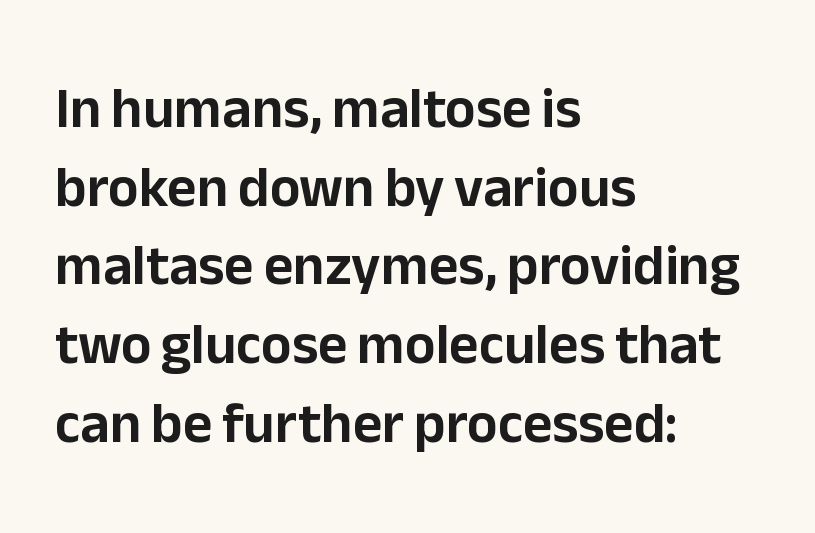
Only glyphs here, with clear space below each row. The line texture is even and compact thanks to regular tracking. A typesetter would call this proportional, since set widths differ per character. The type sits square on the baseline with zero lean.
